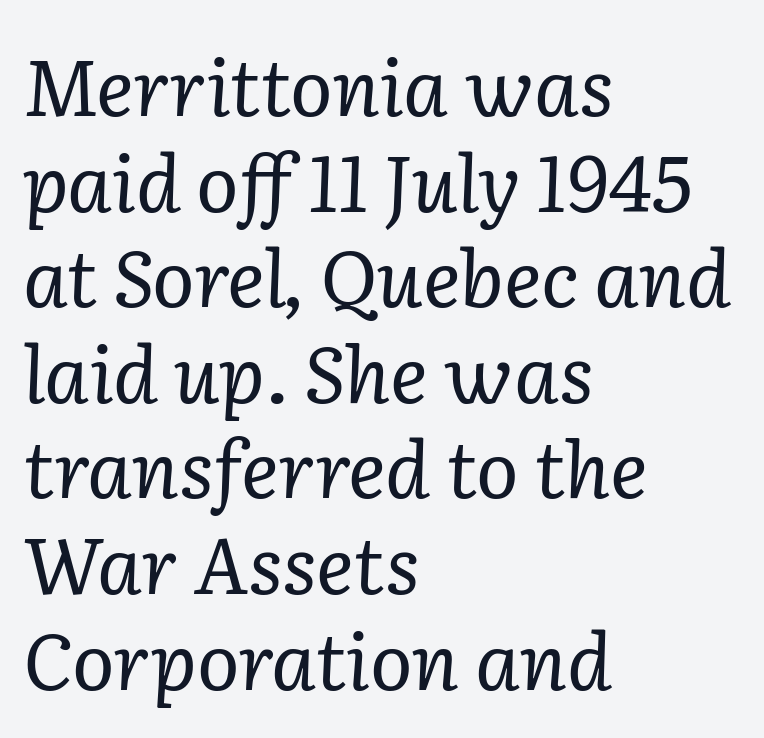
{"serif": "yes", "italic": "yes", "lean": "right", "slant_degrees": 2, "bold": "no", "weight": "regular", "width": "normal", "stroke_contrast": "low", "x_height": "medium", "monospaced": "no", "underline": "no", "align": "left", "line_spacing_ratio": 1.21, "letter_spacing": "normal", "letter_spacing_em": 0.0, "glyph_px": 79}
